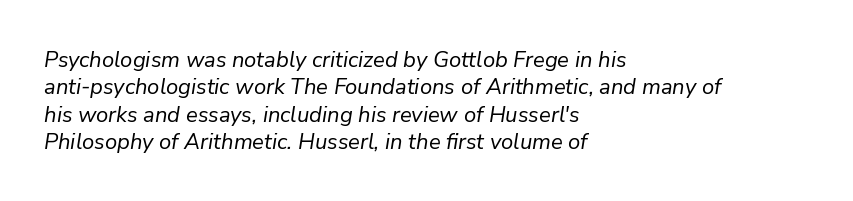
Q: Is the text bold? A: No.
Q: Is the text italic (slanted)? A: Yes, it leans right by about 9 degrees.
Q: Is the text underlined? A: No.
Q: How is the paragraph aligned? A: Left-aligned.
Q: Is the spacing between letters normal or unusually wide? A: Normal.
